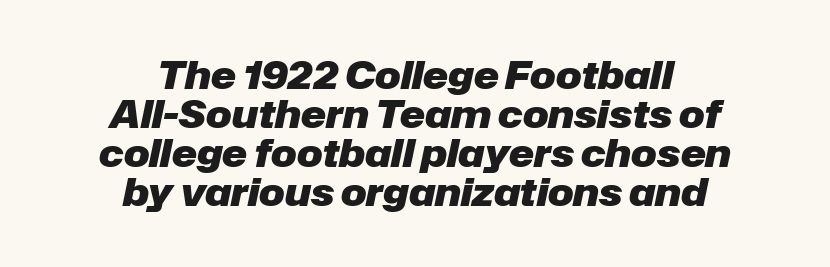
Q: Is the text bold? A: Yes.
Q: Is the text italic (slanted)? A: Yes, it leans right by about 12 degrees.
Q: Is the text underlined? A: No.
Q: How is the paragraph aligned? A: Centered.
Q: Is the spacing between letters normal or unusually wide? A: Normal.
Q: Is the spacing between lines tight, normal or loose? A: Tight.
Q: Width (condensed, normal, or wide)? A: Normal.
Q: Stroke contrast? A: Low.
Q: x-height? A: Medium.
Q: Monospaced? A: No.
